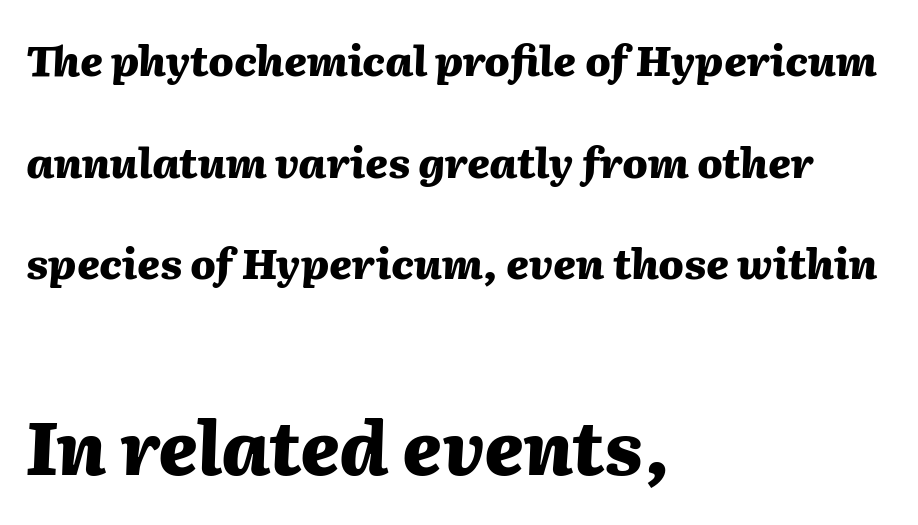
The image shows 73 px heavy type, italic (leaning right); set left-aligned, loose line spacing (2.42x), normal letter spacing, not underlined; the second (bottom) block is 1.74x larger; medium stroke contrast and a medium x-height.
